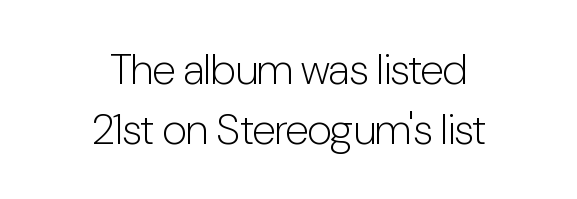
Check under the words: just untouched page. Typographically, this falls in the sans-serif category. Caption: standard tracking, unaltered. These glyphs show unthickened strokes, regular width or finer. This sample is center-justified, so both line endings float freely. The font's upright variant was chosen for this text.
